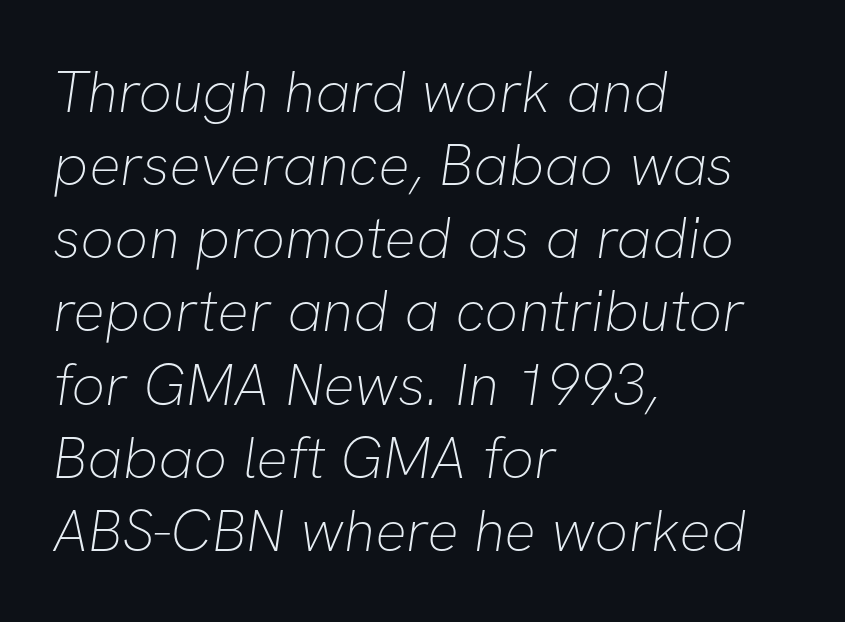
Q: Is the text bold? A: No.
Q: Is the typeface a serif or a sans-serif typeface? A: Sans-serif.
Q: Is the text underlined? A: No.
Q: How is the paragraph aligned? A: Left-aligned.
Q: Is the spacing between letters normal or unusually wide? A: Normal.
Q: Width (condensed, normal, or wide)? A: Normal.
Q: Stroke contrast? A: Low.
Q: x-height? A: Medium.
Q: Monospaced? A: No.
